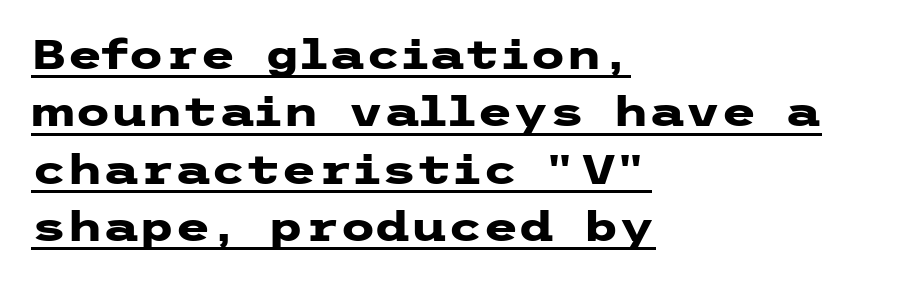
{"serif": "no", "italic": "no", "bold": "yes", "weight": "heavy", "width": "wide", "stroke_contrast": "low", "x_height": "medium", "underline": "yes", "align": "left", "line_spacing": "normal", "line_spacing_ratio": 1.4, "letter_spacing": "normal", "letter_spacing_em": 0.0, "glyph_px": 41}
